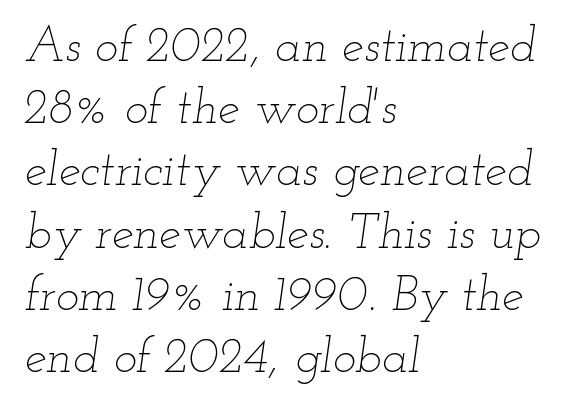
{"italic": "yes", "lean": "right", "slant_degrees": 12, "bold": "no", "weight": "thin", "width": "wide", "stroke_contrast": "low", "x_height": "small", "monospaced": "no", "underline": "no", "align": "left", "line_spacing": "normal", "line_spacing_ratio": 1.27, "letter_spacing": "normal", "letter_spacing_em": 0.0, "glyph_px": 49}
